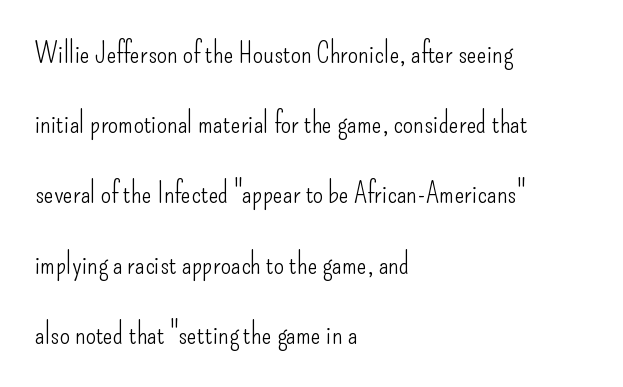
Horizontal bands of white between lines are thick stripes. The typesetting does not lean heavy: it is not bold. Which margin do the lines hug? The left one — the right edge is uneven. This sample uses a sans-serif face. The passage shown is not underscored anywhere.
